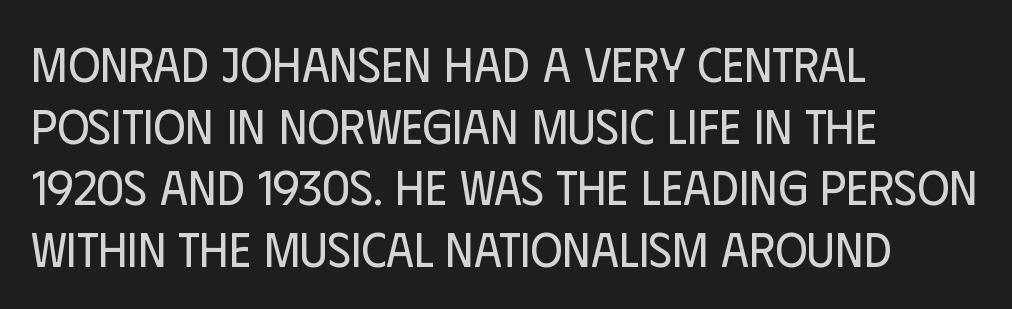
Q: Is the text bold? A: No.
Q: Is the text italic (slanted)? A: No, it is upright.
Q: Is the typeface a serif or a sans-serif typeface? A: Sans-serif.
Q: Is the text underlined? A: No.
Q: How is the paragraph aligned? A: Left-aligned.
Q: Is the spacing between letters normal or unusually wide? A: Normal.
Q: Is the spacing between lines tight, normal or loose? A: Normal.
Q: Width (condensed, normal, or wide)? A: Condensed.
Q: Stroke contrast? A: Low.
Q: x-height? A: Large.
Q: Monospaced? A: No.
